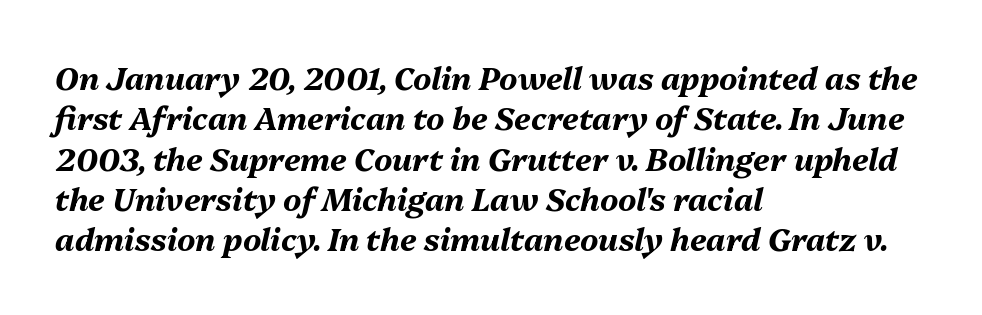
The image shows 31 px bold type, italic (leaning right); set left-aligned, normal line spacing (1.3x), normal letter spacing, not underlined; medium stroke contrast and a medium x-height.
